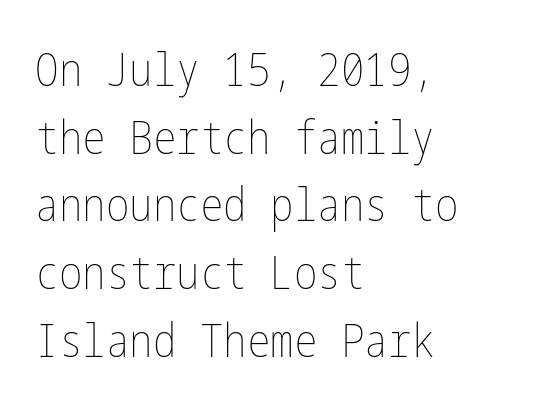
{"italic": "no", "bold": "no", "weight": "thin", "width": "condensed", "stroke_contrast": "low", "x_height": "medium", "underline": "no", "align": "left", "line_spacing": "normal", "line_spacing_ratio": 1.44, "letter_spacing": "normal", "letter_spacing_em": 0.0, "glyph_px": 47}
